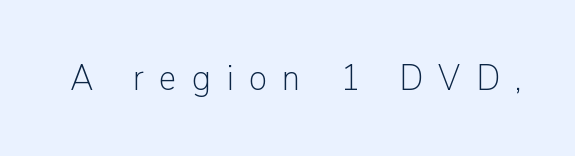
The image shows 36 px light sans-serif type, upright; set unusually wide letter spacing (+0.43 em), not underlined; low stroke contrast and a medium x-height.
